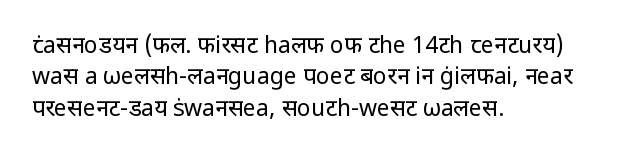
One glance says typical: line gaps are just what's usual. What stands out about the letter spacing? Nothing — it is the standard amount. This reads as an unemphasized weight, regular at the heaviest. The text block is weighted toward the left margin, trailing off unevenly rightward. Descender tails drop into unmarked territory. The specimen reads as upright at a glance.
